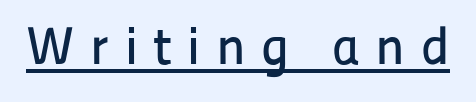
Q: Is the text italic (slanted)? A: No, it is upright.
Q: Is the typeface a serif or a sans-serif typeface? A: Sans-serif.
Q: Is the text underlined? A: Yes.
Q: Is the spacing between letters normal or unusually wide? A: Unusually wide.
Q: Width (condensed, normal, or wide)? A: Normal.
Q: Stroke contrast? A: Low.
Q: x-height? A: Medium.
Q: Monospaced? A: No.
